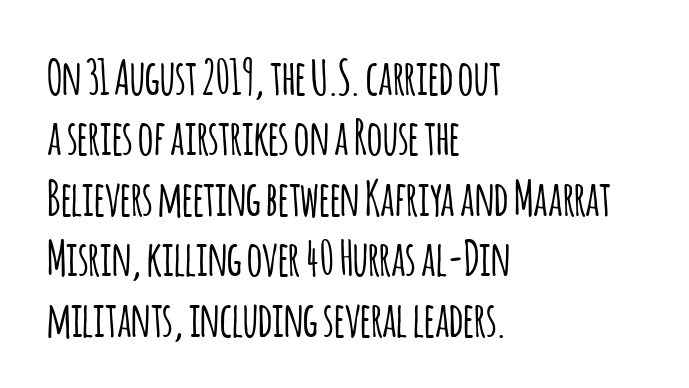
{"serif": "no", "italic": "no", "width": "condensed", "stroke_contrast": "low", "x_height": "large", "monospaced": "no", "underline": "no", "align": "left", "line_spacing": "normal", "line_spacing_ratio": 1.26, "letter_spacing": "normal", "letter_spacing_em": 0.0, "glyph_px": 48}
